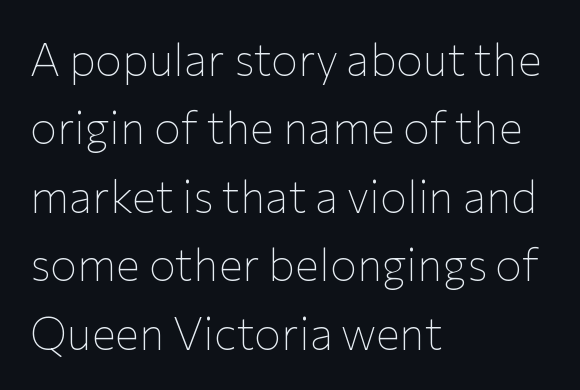
Heft: none added — not bold. Students, observe: this is what conventionally led text looks like. The passage shown is typed in a proportional face where columns would drift. Style check: upright.
